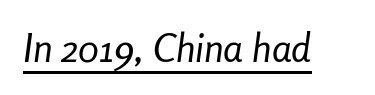
The image shows 39 px regular-weight, condensed type, italic (leaning right); set normal letter spacing, underlined; low stroke contrast and a medium x-height.
